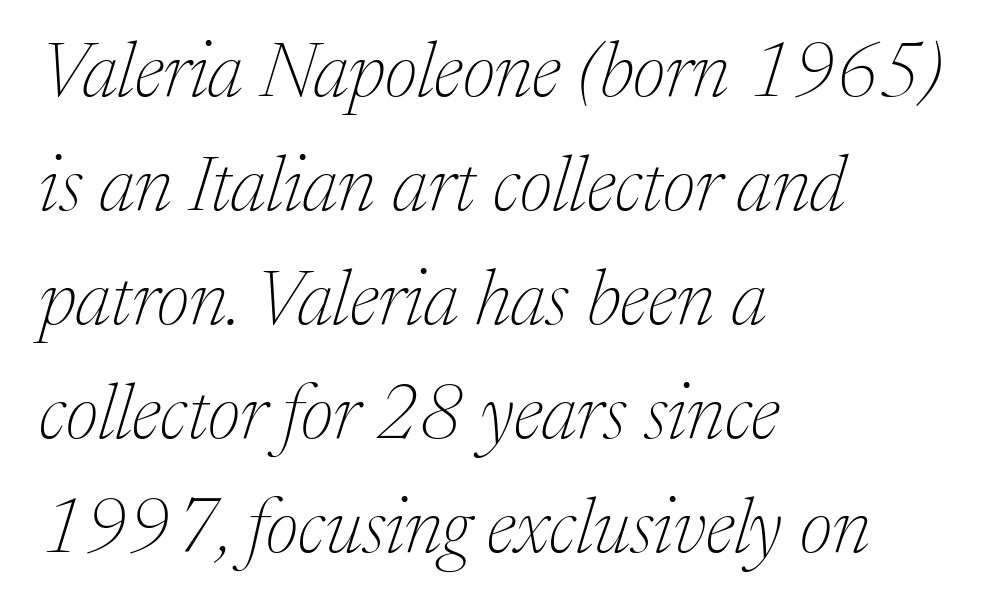
Baseline-to-baseline distance is the conventional proportion of letter height. The face used here is seriffed, in the tradition of book romans. The specimen reads as italic at a glance. Glance below the letters and you will spot only blank space. Does extra space separate the letters? No, they use regular spacing. These lines are set flush left with a ragged right edge.
